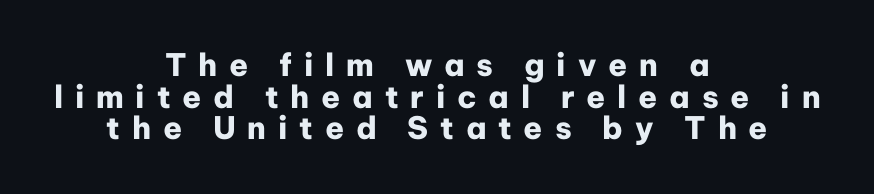
To sum up the face: it is a sans, with no serifs. These lines have a slow, spaced-out rhythm from letter to letter. The block of text is dense from top to bottom, with scant space between rows. Posture: straight, roman, zero tilt. The foot of each line stays bare and open.
